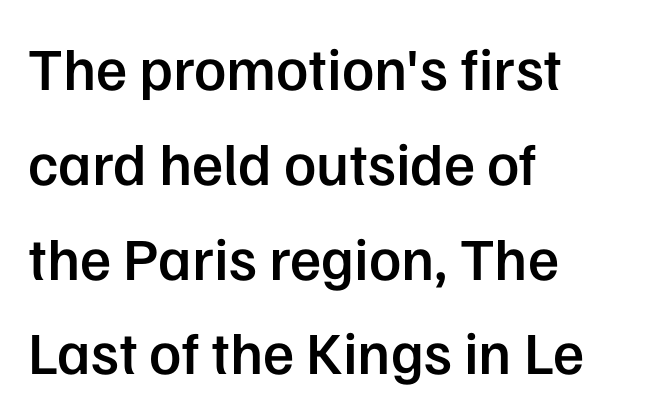
The image shows 60 px semibold sans-serif type, upright; set left-aligned, normal line spacing (1.58x), normal letter spacing, not underlined; low stroke contrast and a medium x-height.
